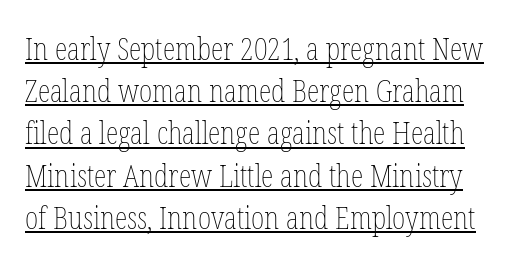
{"italic": "no", "bold": "no", "weight": "thin", "width": "condensed", "stroke_contrast": "low", "x_height": "medium", "monospaced": "no", "underline": "yes", "line_spacing": "normal", "line_spacing_ratio": 1.32, "letter_spacing": "normal", "letter_spacing_em": 0.0, "glyph_px": 32}
